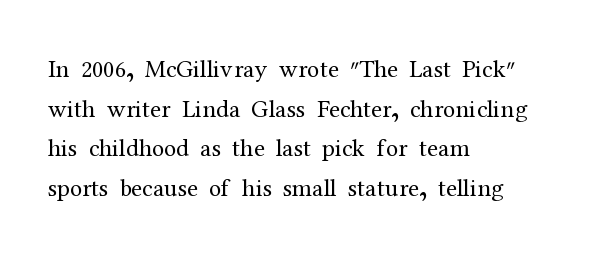
The image shows 25 px text type, upright; set left-aligned, normal line spacing (1.59x), normal letter spacing, not underlined.
